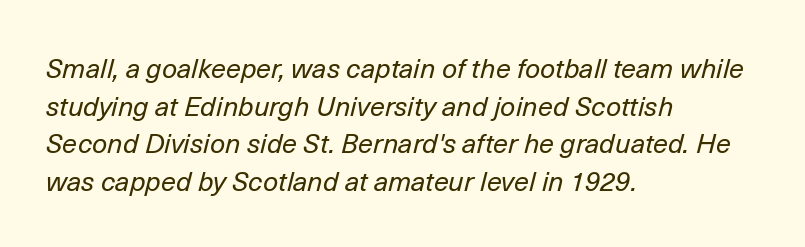
{"italic": "yes", "lean": "right", "slant_degrees": 14, "bold": "no", "underline": "no", "align": "left", "line_spacing": "normal", "line_spacing_ratio": 1.39, "letter_spacing": "normal", "letter_spacing_em": 0.0, "glyph_px": 27}
